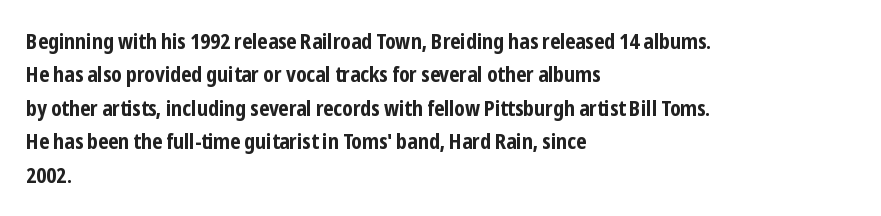
Q: Is the text bold? A: Yes.
Q: Is the text italic (slanted)? A: No, it is upright.
Q: Is the text underlined? A: No.
Q: How is the paragraph aligned? A: Left-aligned.
Q: Is the spacing between letters normal or unusually wide? A: Normal.
Q: Is the spacing between lines tight, normal or loose? A: Normal.
